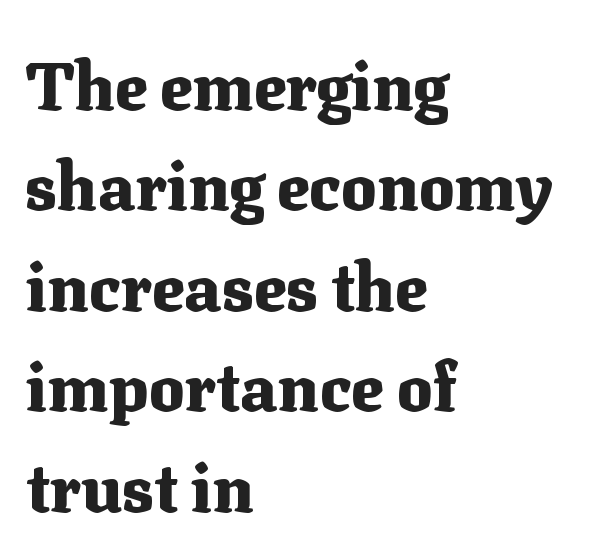
The letterforms sit shoulder to shoulder at normal distance. Does the leading feel generous? No, just average. Chunky letters — that's bold for sure. Is this a fixed-width face? No — the glyphs have proportional, varying widths. Rule under the text: the space is simply empty.
